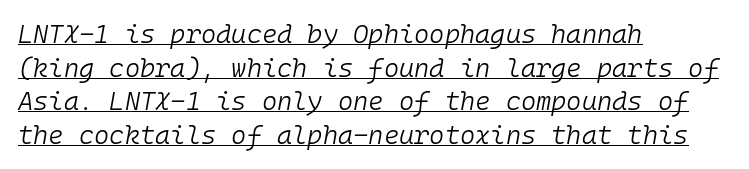
{"italic": "yes", "lean": "right", "slant_degrees": 10, "bold": "no", "underline": "yes", "align": "left", "line_spacing": "normal", "line_spacing_ratio": 1.29, "letter_spacing": "normal", "letter_spacing_em": 0.0, "glyph_px": 26}
